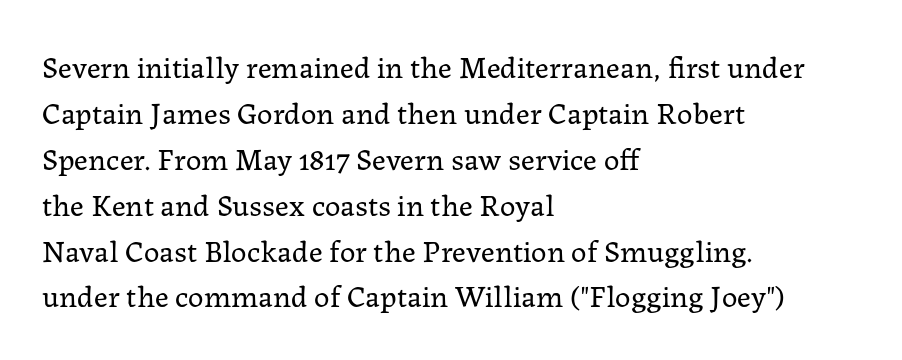
The foot of each line stays bare and open. Each stroke keeps to a modest, everyday thickness or less. Note: serifs present on the glyphs. Think of a printed novel: that variable character pitch is what you see here. Compared with typical paragraphs, the rows here are spaced about the same.
